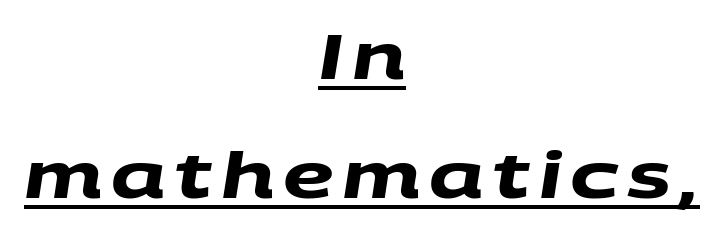
Strokes here are thick enough to call this a true bold. Serif or sans? Sans — the stroke terminals are bare. Each letter keeps its own natural width here, so spacing adapts to shape. Horizontal alignment here is central, giving a formal, balanced look. A continuous stroke trails under the words, as in a hyperlink.
